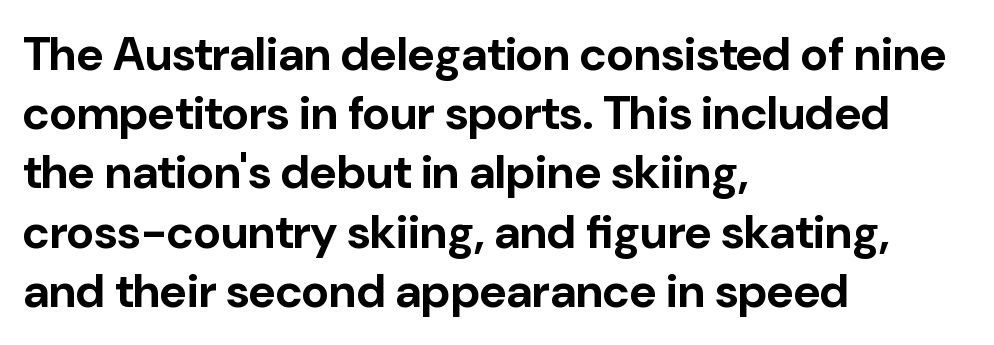
The image shows 47 px bold sans-serif type, upright; set left-aligned, normal line spacing (1.26x), normal letter spacing, not underlined; low stroke contrast and a medium x-height.
